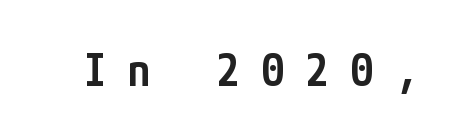
Type without underlining. Letterform terminals end flat and unadorned throughout the passage. This is the regular roman posture of the typeface. A somewhat darkened texture: the type is semibold rather than bold. Between one letter and the next there's a generous, obvious gap.
